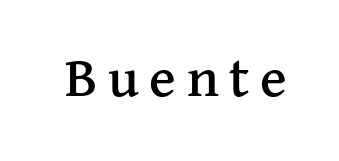
Proportional: the letters do not fall into vertical columns. Little horizontal feet cap the strokes, marking this as serif type. Glance below the letters and you will spot only blank space. Style check: upright.
